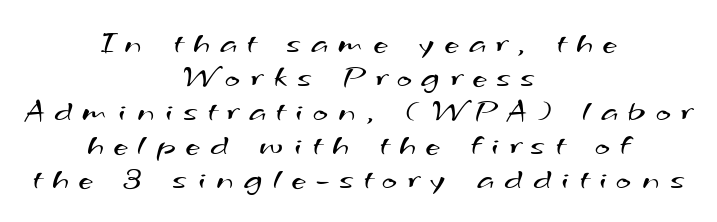
{"serif": "no", "bold": "no", "weight": "regular", "width": "wide", "stroke_contrast": "medium", "x_height": "small", "monospaced": "no", "underline": "no", "align": "center", "line_spacing": "tight", "line_spacing_ratio": 1.06, "letter_spacing": "wide", "letter_spacing_em": 0.33, "glyph_px": 32}
